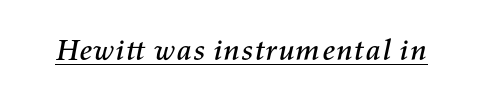
Think of a printed novel: that variable character pitch is what you see here. Here the glyphs are tracked normally, forming tight word shapes. Italic? Definitely — the glyphs are oblique. The typesetter has applied underlining to the passage shown.
